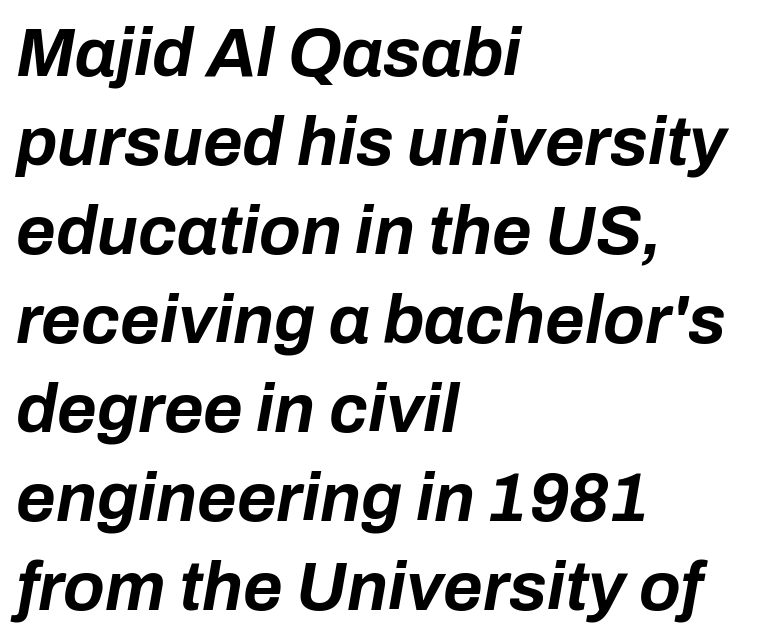
The foot of each line stays bare and open. Successive baselines arrive at the customary interval. Does the copy run flush right? No — it runs flush left. Each letter keeps its own natural width here, so spacing adapts to shape. The horizontal fit of the characters is conventional and even. Notice how thick the strokes are: this is what a full bold looks like.
